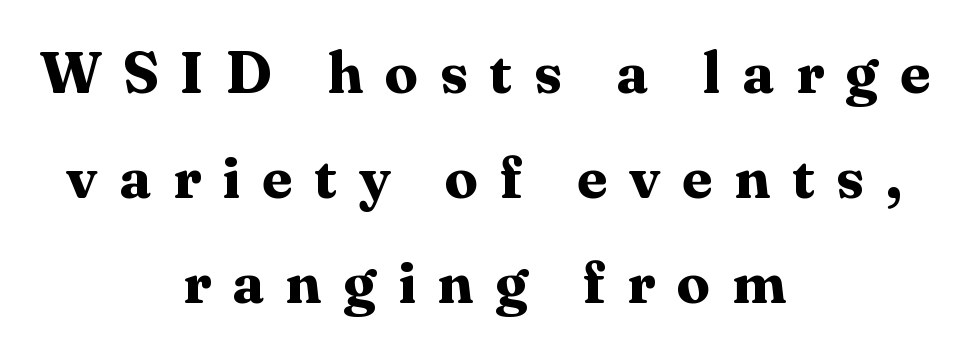
The image shows 59 px bold serif type, upright; set centered, line spacing 1.78x, unusually wide letter spacing (+0.37 em), not underlined; medium stroke contrast and a medium x-height.
